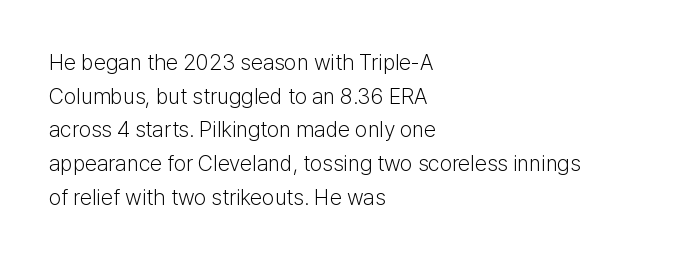
The image shows 22 px text type, upright; set left-aligned, normal line spacing (1.53x), normal letter spacing, not underlined.
